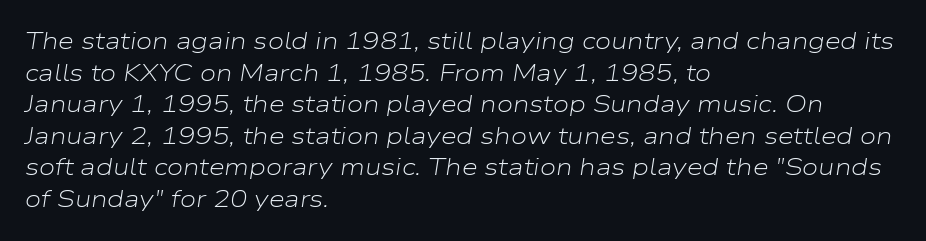
Is the stroke heavy? The answer is a plain regular-or-lighter. Looking at the ascenders, they clearly lean. Visually the block forms a straight wall on the left and a jagged coastline on the right. Tracking here is standard; glyphs follow each other at the usual distance. Students, observe: this is what conventionally led text looks like. The words here are not underlined.
